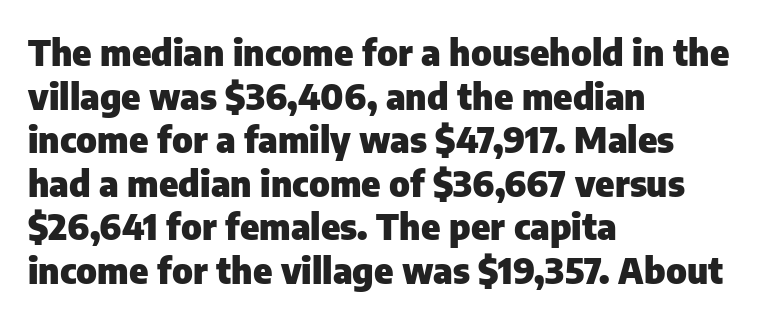
{"serif": "no", "italic": "no", "bold": "yes", "weight": "heavy", "width": "normal", "stroke_contrast": "low", "x_height": "medium", "monospaced": "no", "underline": "no", "align": "left", "line_spacing_ratio": 1.21, "letter_spacing": "normal", "letter_spacing_em": 0.0, "glyph_px": 36}
